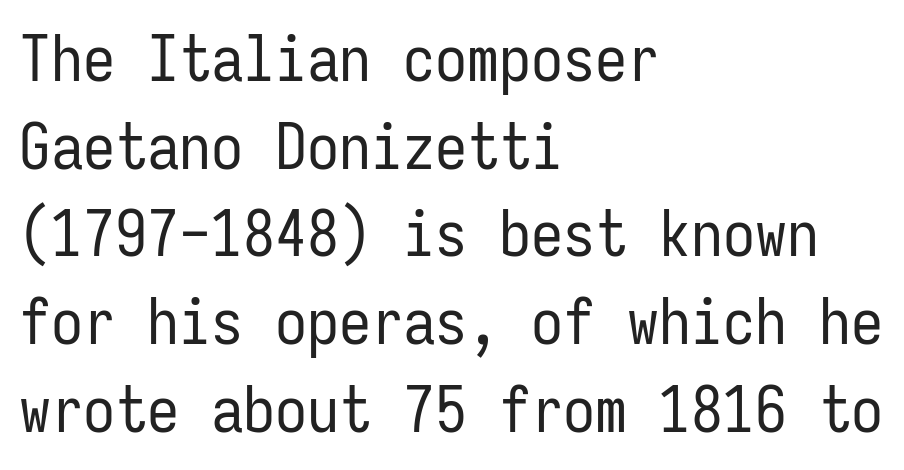
The rendering uses a moderate line-height, typical for paragraphs. Casual observation: everything's shoved over to the left. The strip under each line holds only bare page. No extra tracking has been applied to these lines. Compared with a typical body face, this is equally light or lighter still.
